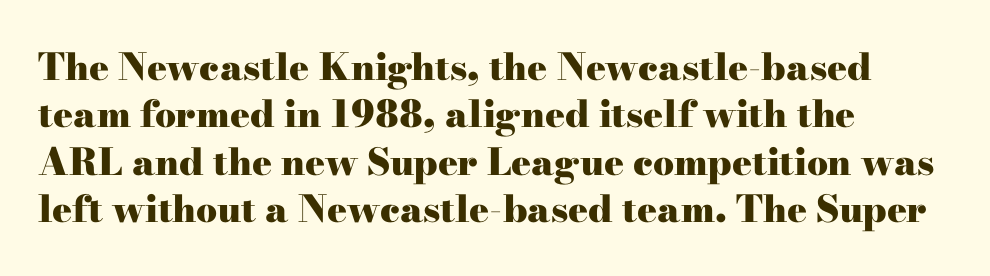
{"serif": "yes", "italic": "no", "bold": "yes", "weight": "heavy", "width": "wide", "stroke_contrast": "high", "x_height": "small", "monospaced": "no", "underline": "no", "align": "left", "line_spacing": "normal", "line_spacing_ratio": 1.28, "letter_spacing": "normal", "letter_spacing_em": 0.0, "glyph_px": 37}
